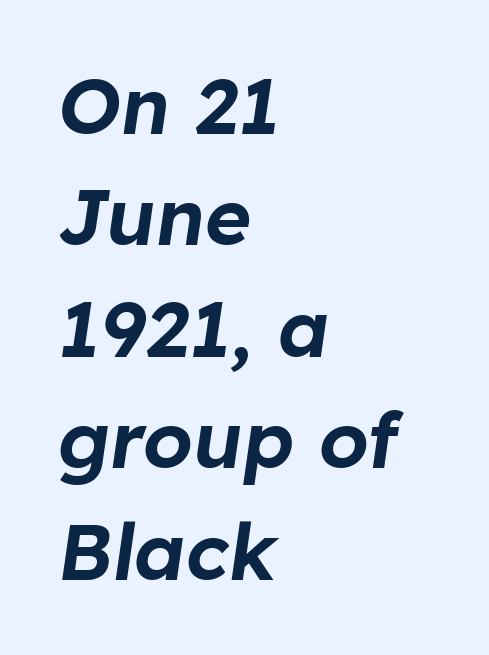
{"italic": "yes", "lean": "right", "slant_degrees": 8, "width": "normal", "stroke_contrast": "low", "x_height": "medium", "monospaced": "no", "underline": "no", "align": "left", "line_spacing": "normal", "line_spacing_ratio": 1.41, "letter_spacing": "normal", "letter_spacing_em": 0.0, "glyph_px": 79}
